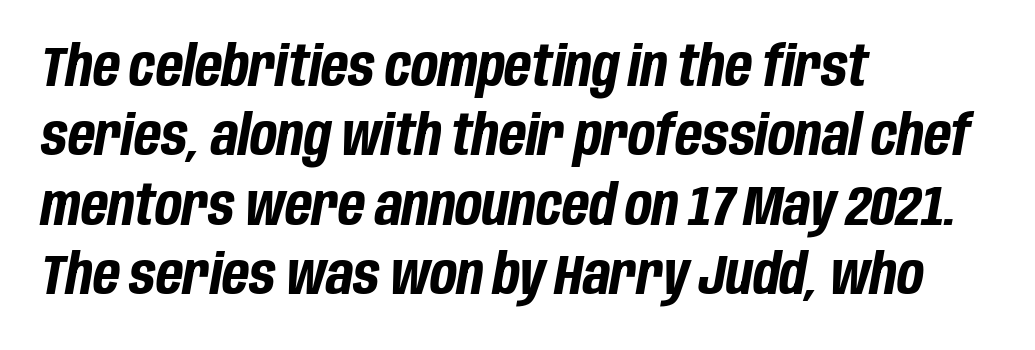
{"italic": "yes", "lean": "right", "slant_degrees": 10, "bold": "yes", "weight": "bold", "width": "condensed", "stroke_contrast": "low", "x_height": "large", "monospaced": "no", "underline": "no", "align": "left", "line_spacing_ratio": 1.24, "letter_spacing": "normal", "letter_spacing_em": 0.0, "glyph_px": 56}
